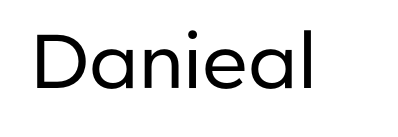
The image shows 76 px regular-weight sans-serif type, upright; set normal letter spacing, not underlined; low stroke contrast and a medium x-height.
